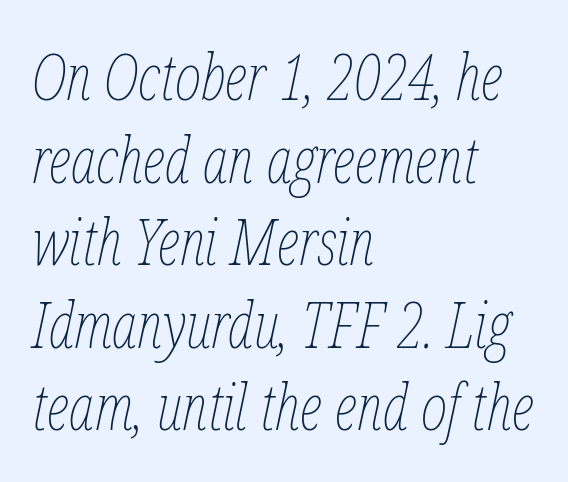
Q: Is the text bold? A: No.
Q: Is the text italic (slanted)? A: Yes, it leans right by about 12 degrees.
Q: Is the text underlined? A: No.
Q: How is the paragraph aligned? A: Left-aligned.
Q: Is the spacing between letters normal or unusually wide? A: Normal.
Q: Is the spacing between lines tight, normal or loose? A: Normal.
Q: Width (condensed, normal, or wide)? A: Condensed.
Q: Stroke contrast? A: Low.
Q: x-height? A: Medium.
Q: Monospaced? A: No.
